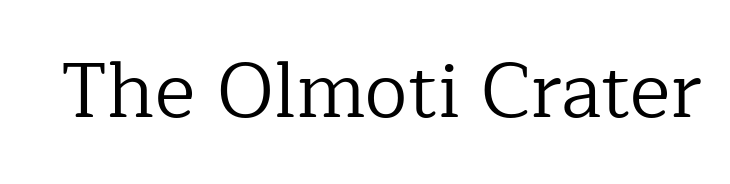
In terms of letterspacing, this is plain default setting. Decoration check: the copy has no underline. The type family on display is of the serif kind. The strokes are not fattened; the text isn't bold.
